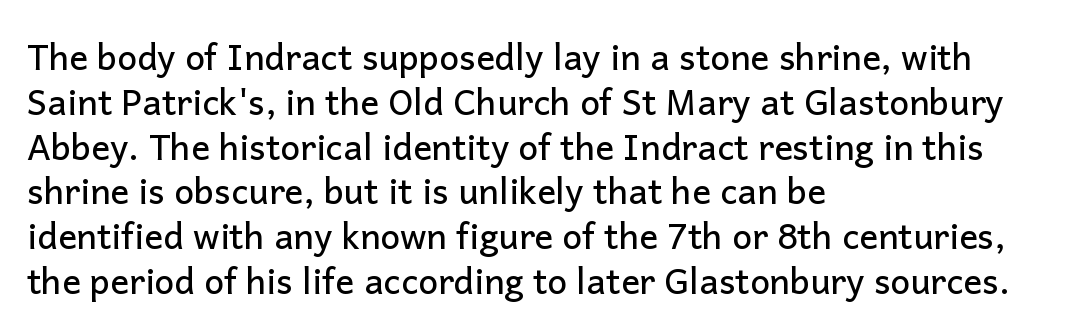
Q: Is the text italic (slanted)? A: No, it is upright.
Q: Is the typeface a serif or a sans-serif typeface? A: Sans-serif.
Q: Is the text underlined? A: No.
Q: How is the paragraph aligned? A: Left-aligned.
Q: Is the spacing between letters normal or unusually wide? A: Normal.
Q: Is the spacing between lines tight, normal or loose? A: Normal.
Q: Width (condensed, normal, or wide)? A: Normal.
Q: Stroke contrast? A: Low.
Q: x-height? A: Medium.
Q: Monospaced? A: No.
